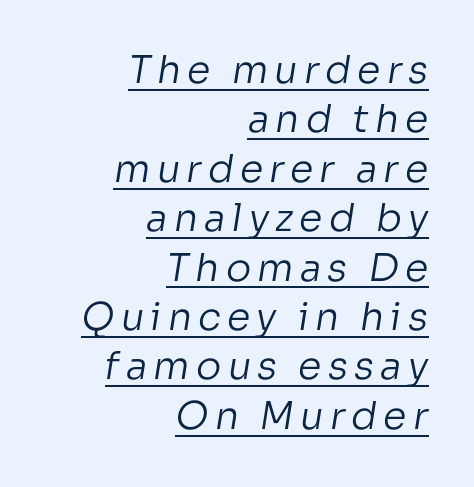
Bold? No — there's no thickening of the strokes. Does the type have serifs? No, each stem ends abruptly. The passage is arranged like a letterhead date or caption credit — flush right. Is this a fixed-width face? No — the glyphs have proportional, varying widths. Normally led — the rows are evenly, conventionally spaced.
